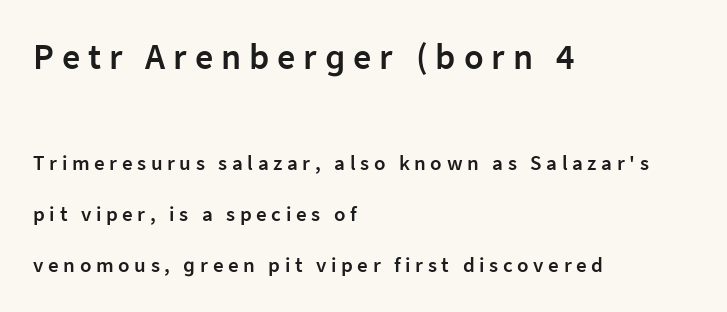
Set as a demibold, roughly 600 on the weight scale. Substantial extra tracking has been applied to these lines. The lines in this sample share a left origin and differ only in where they stop. The words here are not underlined.
